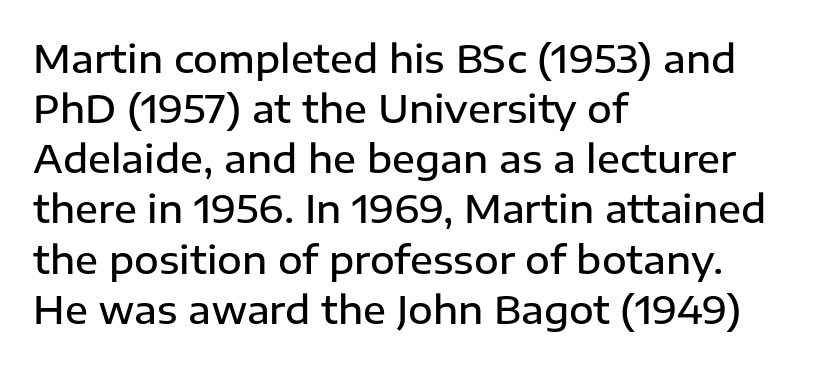
The image shows 38 px semibold sans-serif type, upright; set left-aligned, normal line spacing (1.32x), normal letter spacing, not underlined; low stroke contrast and a medium x-height.
